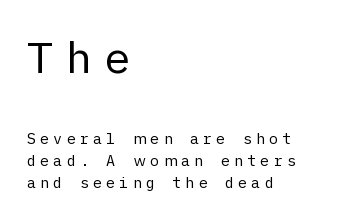
{"serif": "no", "italic": "no", "bold": "no", "weight": "regular", "width": "normal", "stroke_contrast": "low", "x_height": "medium", "underline": "no", "align": "left", "line_spacing": "normal", "line_spacing_ratio": 1.49, "letter_spacing": "wide", "letter_spacing_em": 0.28, "larger_block": "first", "size_ratio": 2.93, "glyph_px": 44}
